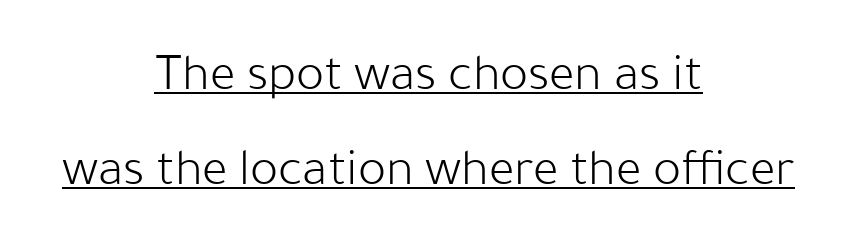
The image shows 53 px light sans-serif type, upright; set centered, line spacing 1.79x, normal letter spacing, underlined; low stroke contrast and a medium x-height.
